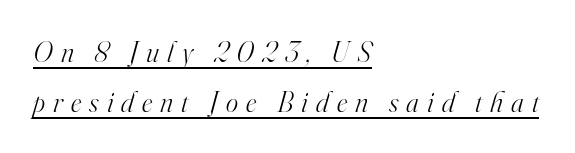
Q: Is the text bold? A: No.
Q: Is the text italic (slanted)? A: Yes, it leans right by about 16 degrees.
Q: Is the typeface a serif or a sans-serif typeface? A: Serif.
Q: Is the text underlined? A: Yes.
Q: How is the paragraph aligned? A: Left-aligned.
Q: Is the spacing between letters normal or unusually wide? A: Unusually wide.
Q: Width (condensed, normal, or wide)? A: Normal.
Q: Stroke contrast? A: High.
Q: x-height? A: Small.
Q: Monospaced? A: No.
